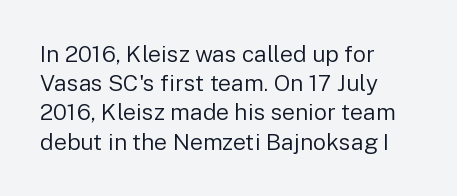
Nothing unusual about the tracking: characters are spaced as the font intends. Caption: multi-line text, flush left, ragged right. How would I describe the line gaps? Plain and ordinary. Unbolded letterforms with no extra heft.
